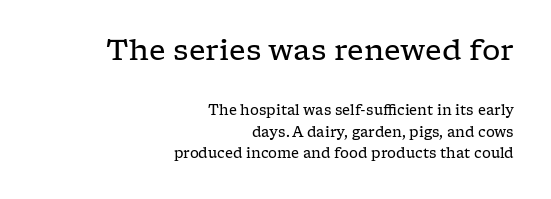
The emphasis by scale lands on block number one, above. Old-style or modern, the face here clearly has serifs. A clean baseline with only descenders dipping below it. The rendering anchors every line to the right-hand side. Words appear dense and cohesive because spacing is normal.
